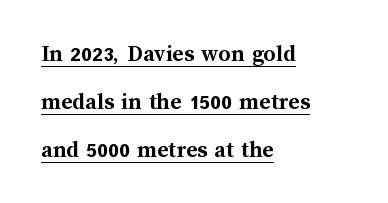
Q: Is the text bold? A: Yes.
Q: Is the text italic (slanted)? A: No, it is upright.
Q: Is the text underlined? A: Yes.
Q: How is the paragraph aligned? A: Left-aligned.
Q: Is the spacing between letters normal or unusually wide? A: Normal.
Q: Is the spacing between lines tight, normal or loose? A: Loose.
